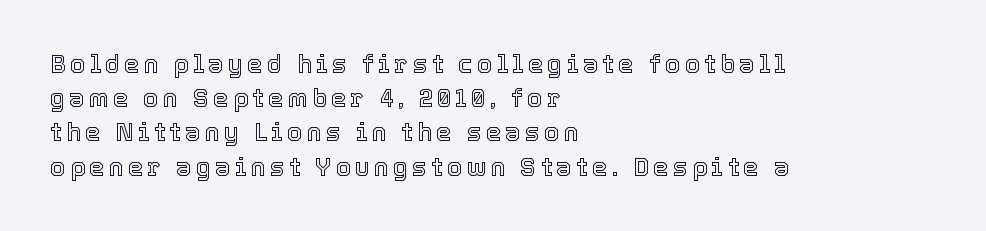
{"italic": "no", "underline": "no", "align": "left", "line_spacing": "normal", "line_spacing_ratio": 1.37, "glyph_px": 25}
